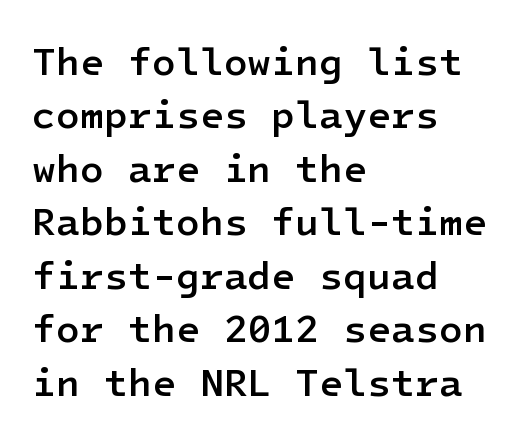
Q: Is the text bold? A: Semi-bold.
Q: Is the text italic (slanted)? A: No, it is upright.
Q: Is the typeface a serif or a sans-serif typeface? A: Sans-serif.
Q: Is the text underlined? A: No.
Q: How is the paragraph aligned? A: Left-aligned.
Q: Is the spacing between letters normal or unusually wide? A: Normal.
Q: Is the spacing between lines tight, normal or loose? A: Normal.
Q: Width (condensed, normal, or wide)? A: Normal.
Q: Stroke contrast? A: Low.
Q: x-height? A: Medium.
